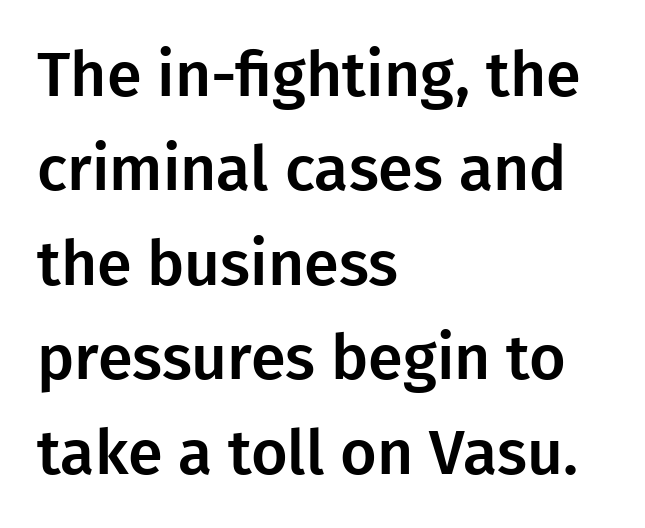
{"serif": "no", "italic": "no", "width": "normal", "stroke_contrast": "low", "x_height": "medium", "monospaced": "no", "underline": "no", "align": "left", "line_spacing": "normal", "line_spacing_ratio": 1.5, "letter_spacing": "normal", "letter_spacing_em": 0.0, "glyph_px": 63}
